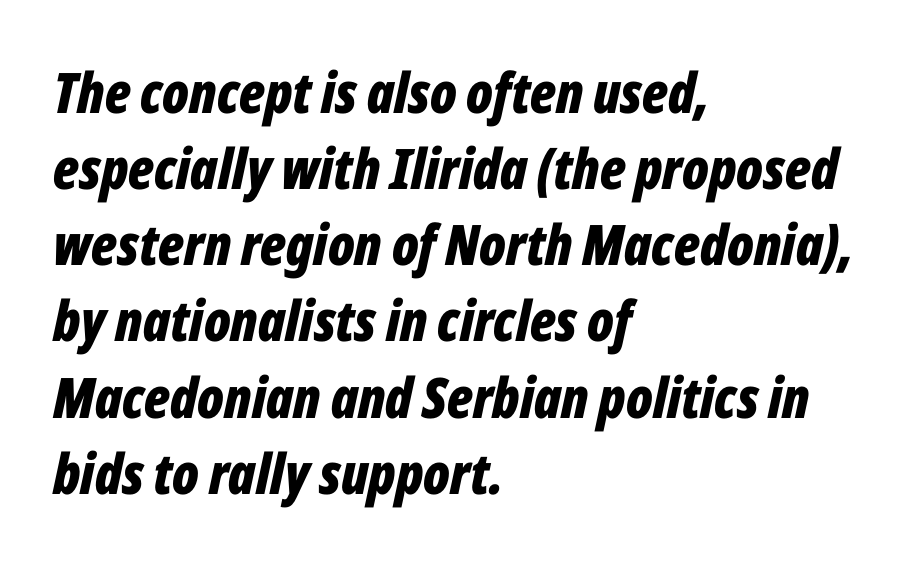
{"italic": "yes", "lean": "right", "slant_degrees": 12, "bold": "yes", "weight": "bold", "width": "condensed", "stroke_contrast": "low", "x_height": "medium", "monospaced": "no", "underline": "no", "align": "left", "line_spacing": "normal", "line_spacing_ratio": 1.36, "letter_spacing": "normal", "letter_spacing_em": 0.0, "glyph_px": 56}
